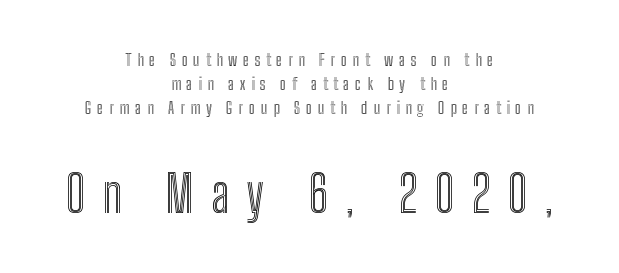
The image shows 51 px condensed type, upright; set centered, normal line spacing (1.41x), unusually wide letter spacing (+0.33 em), not underlined; the second (bottom) block is 3.0x larger; a medium x-height.
